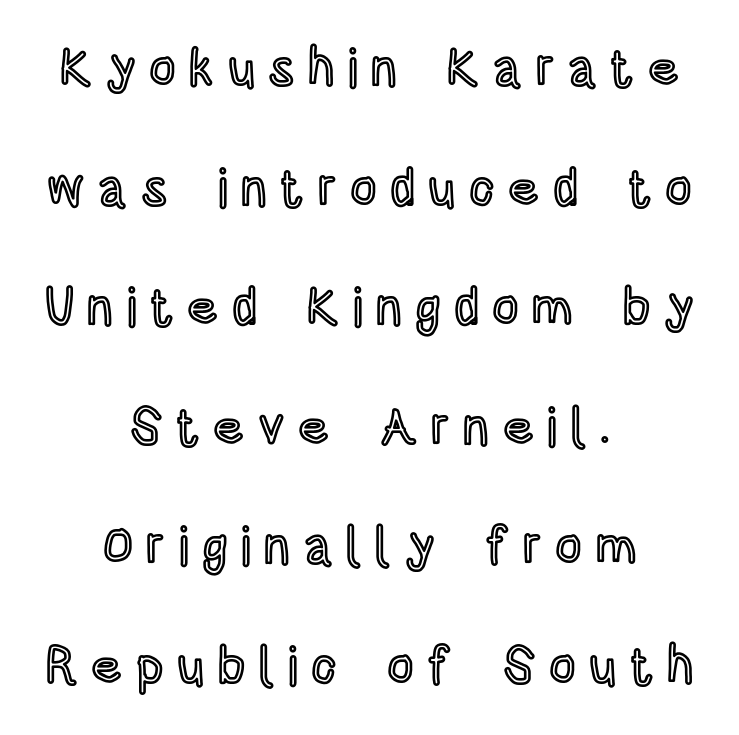
The image shows 52 px condensed type, upright; set centered, loose line spacing (2.3x), unusually wide letter spacing (+0.26 em), not underlined; a large x-height.
